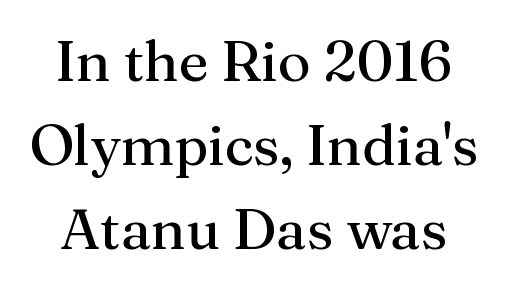
The image shows 57 px regular-weight serif type, upright; set normal line spacing (1.47x), normal letter spacing, not underlined; medium stroke contrast and a medium x-height.
